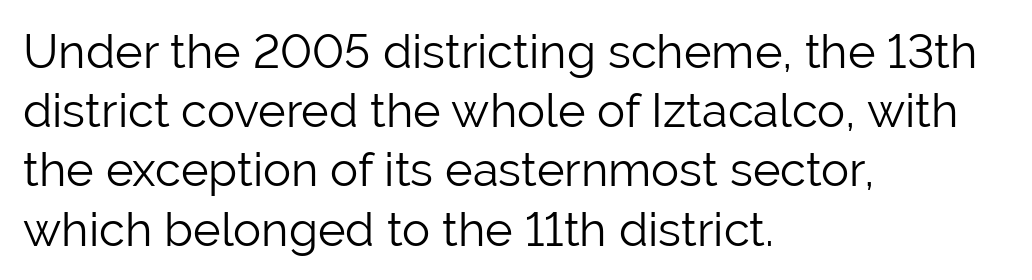
The image shows 47 px light sans-serif type, upright; set left-aligned, normal line spacing (1.26x), normal letter spacing, not underlined; low stroke contrast and a medium x-height.
